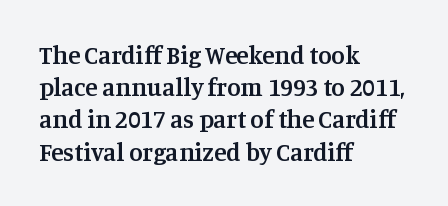
The image shows 25 px text type, upright; set left-aligned, normal line spacing (1.29x), normal letter spacing, not underlined.
